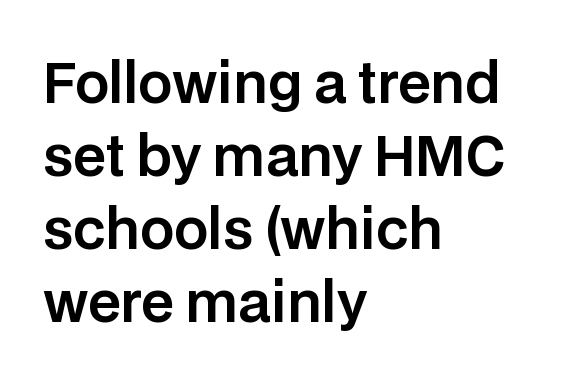
The image shows 54 px sans-serif type, upright; set left-aligned, normal line spacing (1.35x), normal letter spacing, not underlined; low stroke contrast and a large x-height.
